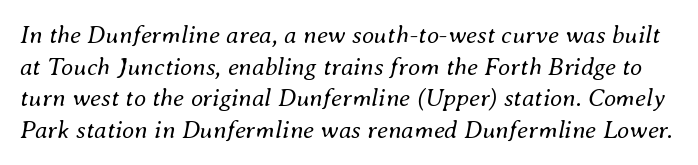
{"italic": "yes", "lean": "right", "slant_degrees": 8, "bold": "no", "underline": "no", "line_spacing": "normal", "line_spacing_ratio": 1.27, "letter_spacing": "normal", "letter_spacing_em": 0.0, "glyph_px": 25}
